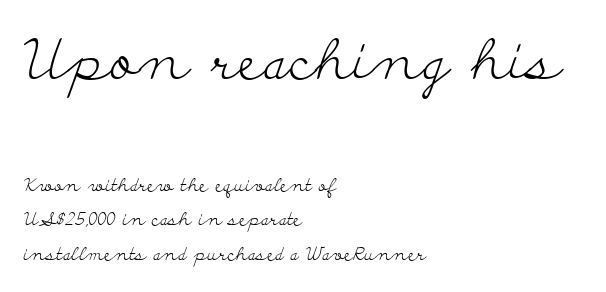
The image shows 55 px light, wide serif type; set left-aligned, loose line spacing (1.91x), normal letter spacing, not underlined; the first (top) block is 3.06x larger; low stroke contrast and a small x-height.
